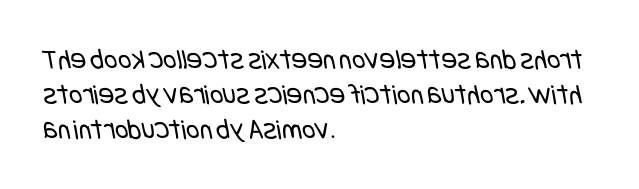
The paragraph has a hard left edge and a soft right edge. These glyphs show unthickened strokes, regular width or finer. The type is set solid horizontally, with unmodified tracking. Glance below the letters and you will spot only blank space. The type family on display is of the sans-serif kind.
